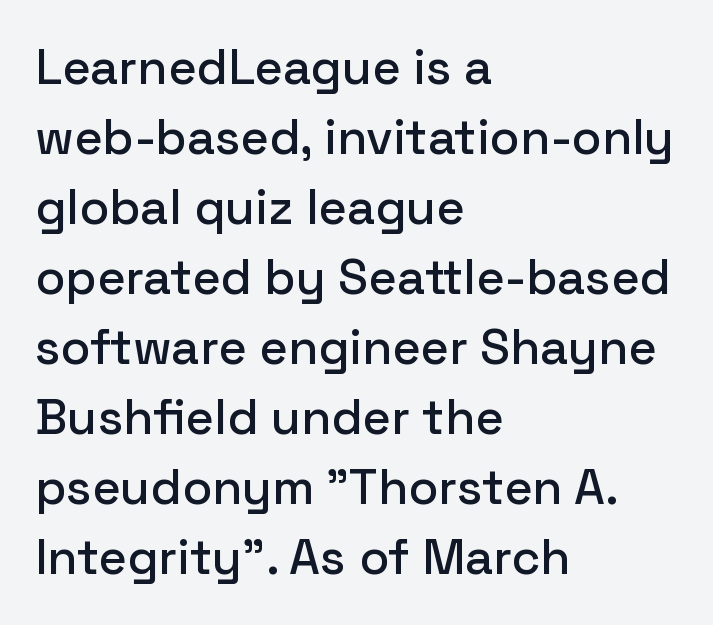
A typesetter would call this leading conventional body-copy spacing. The font's upright variant was chosen for this text. The letters advance in unequal steps, a hallmark of proportional type. Is the block centered? No — it sits flush against the left margin. No extra tracking has been applied to these lines. The gap between lines stays unmarked.
